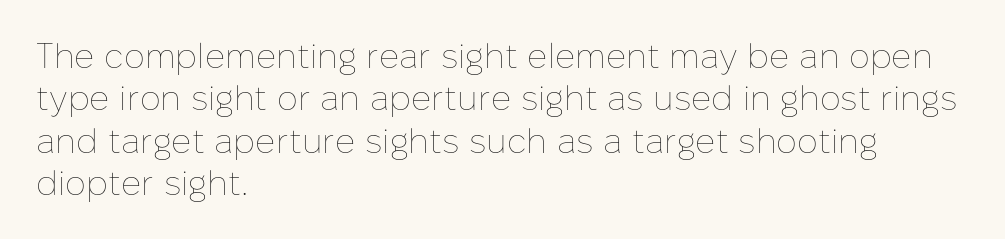
Q: Is the text bold? A: No.
Q: Is the text italic (slanted)? A: No, it is upright.
Q: Is the text underlined? A: No.
Q: How is the paragraph aligned? A: Left-aligned.
Q: Is the spacing between letters normal or unusually wide? A: Normal.
Q: Width (condensed, normal, or wide)? A: Normal.
Q: Stroke contrast? A: Low.
Q: x-height? A: Medium.
Q: Monospaced? A: No.
